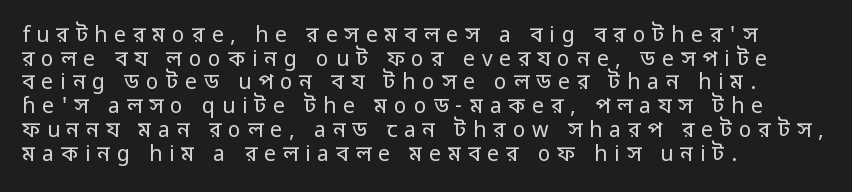
Q: Is the text bold? A: No.
Q: Is the text italic (slanted)? A: No, it is upright.
Q: Is the text underlined? A: No.
Q: How is the paragraph aligned? A: Left-aligned.
Q: Is the spacing between letters normal or unusually wide? A: Unusually wide.
Q: Is the spacing between lines tight, normal or loose? A: Tight.
